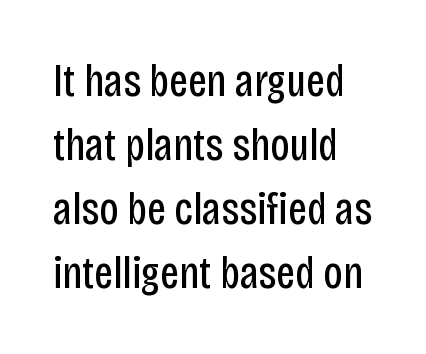
Spacing verdict: proportional, widths tailored to each character. Serif or sans? Sans — the stroke terminals are bare. In CSS terms this would be text-align: left. Students, note that the glyphs here touch the page at normal intervals.
